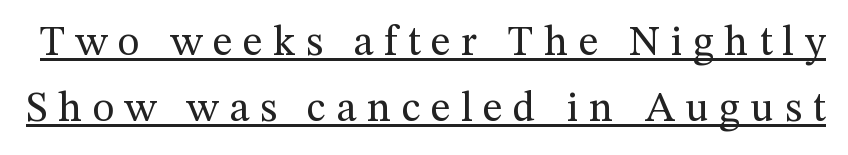
The image shows 42 px regular-weight serif type, upright; set normal line spacing (1.58x), unusually wide letter spacing (+0.25 em), underlined; medium stroke contrast and a medium x-height.
